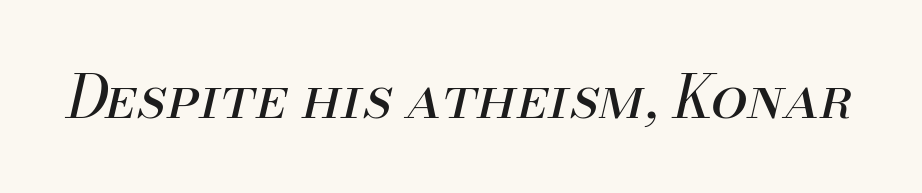
The image shows 59 px regular-weight type, italic (leaning right); set normal letter spacing, not underlined; medium stroke contrast and a small x-height.
